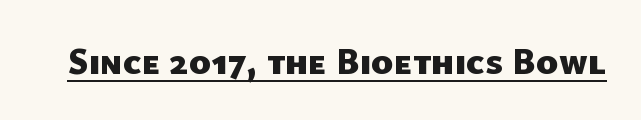
{"serif": "no", "bold": "yes", "weight": "heavy", "width": "normal", "stroke_contrast": "low", "x_height": "medium", "monospaced": "no", "underline": "yes", "letter_spacing": "normal", "letter_spacing_em": 0.0, "glyph_px": 37}
